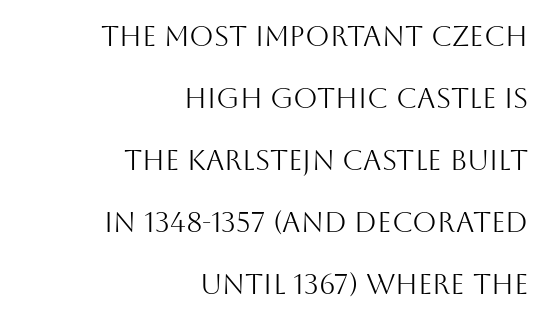
{"serif": "no", "italic": "no", "bold": "no", "weight": "light", "width": "normal", "stroke_contrast": "medium", "x_height": "large", "monospaced": "no", "underline": "no", "align": "right", "line_spacing": "loose", "line_spacing_ratio": 2.21, "letter_spacing": "normal", "letter_spacing_em": 0.0, "glyph_px": 28}
